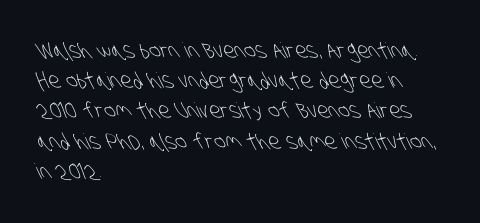
Q: Is the text bold? A: No.
Q: Is the text underlined? A: No.
Q: How is the paragraph aligned? A: Left-aligned.
Q: Is the spacing between letters normal or unusually wide? A: Normal.
Q: Is the spacing between lines tight, normal or loose? A: Normal.
